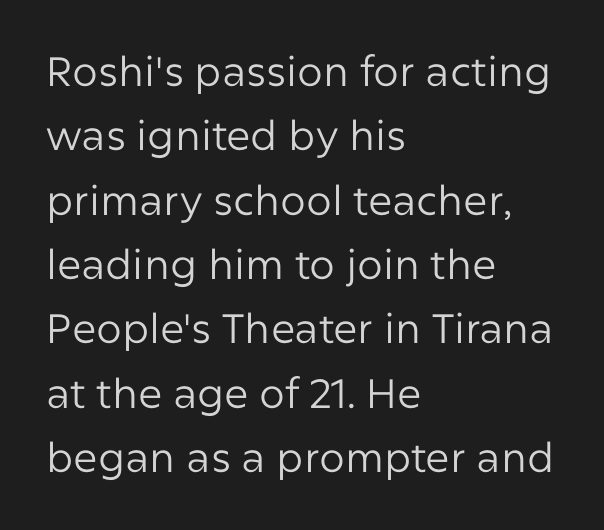
Q: Is the text bold? A: No.
Q: Is the text italic (slanted)? A: No, it is upright.
Q: Is the typeface a serif or a sans-serif typeface? A: Sans-serif.
Q: Is the text underlined? A: No.
Q: How is the paragraph aligned? A: Left-aligned.
Q: Is the spacing between letters normal or unusually wide? A: Normal.
Q: Is the spacing between lines tight, normal or loose? A: Normal.
Q: Width (condensed, normal, or wide)? A: Normal.
Q: Stroke contrast? A: Low.
Q: x-height? A: Medium.
Q: Monospaced? A: No.
